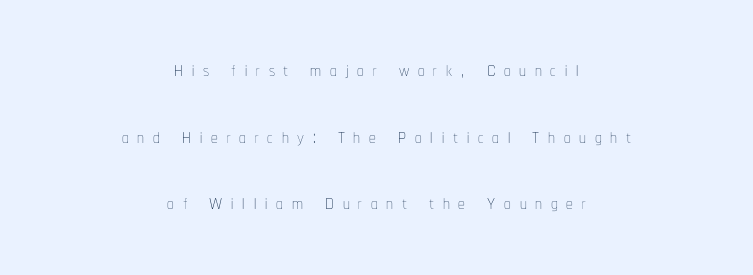
{"italic": "no", "bold": "no", "underline": "no", "align": "center", "line_spacing": "loose", "line_spacing_ratio": 2.47, "letter_spacing": "wide", "letter_spacing_em": 0.32, "glyph_px": 27}
